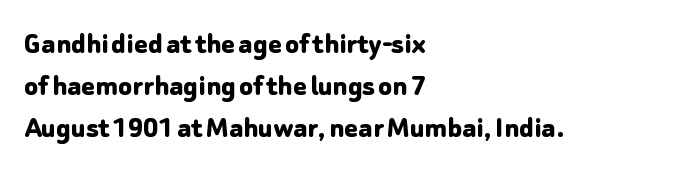
Q: Is the text bold? A: Yes.
Q: Is the text italic (slanted)? A: No, it is upright.
Q: Is the typeface a serif or a sans-serif typeface? A: Sans-serif.
Q: Is the text underlined? A: No.
Q: How is the paragraph aligned? A: Left-aligned.
Q: Is the spacing between letters normal or unusually wide? A: Normal.
Q: Is the spacing between lines tight, normal or loose? A: Normal.
Q: Width (condensed, normal, or wide)? A: Normal.
Q: Stroke contrast? A: Low.
Q: x-height? A: Medium.
Q: Monospaced? A: No.
